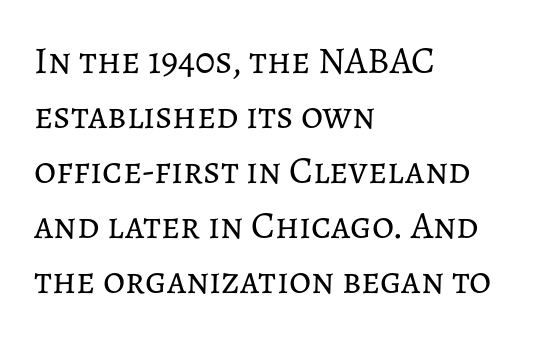
{"italic": "no", "bold": "no", "weight": "regular", "width": "normal", "stroke_contrast": "low", "x_height": "medium", "monospaced": "no", "underline": "no", "align": "left", "line_spacing": "normal", "line_spacing_ratio": 1.45, "letter_spacing": "normal", "letter_spacing_em": 0.0, "glyph_px": 38}
